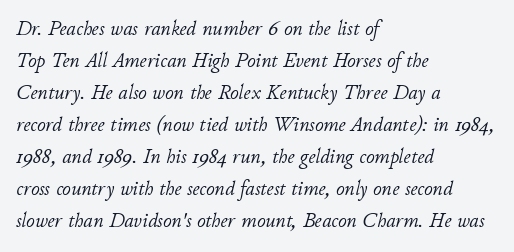
Counters stay open thanks to moderate or lighter strokes. Caption: multi-line text, flush left, ragged right. Rendered with sloped, italic letterforms. Letter spacing: default. Vertical spacing — default. Clear beneath every line of the passage.
